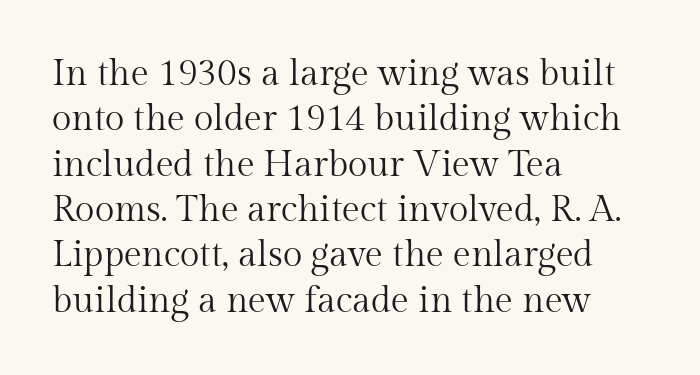
This is not heavy type; no bold has been used. A student would call this left alignment; a typographer would say flush left, rag right. Posture: upright roman. The passage shown has conventional tracking throughout. The passage shown is typed in a proportional face where columns would drift. Regarding leading, the lines here are spaced in the standard way.
